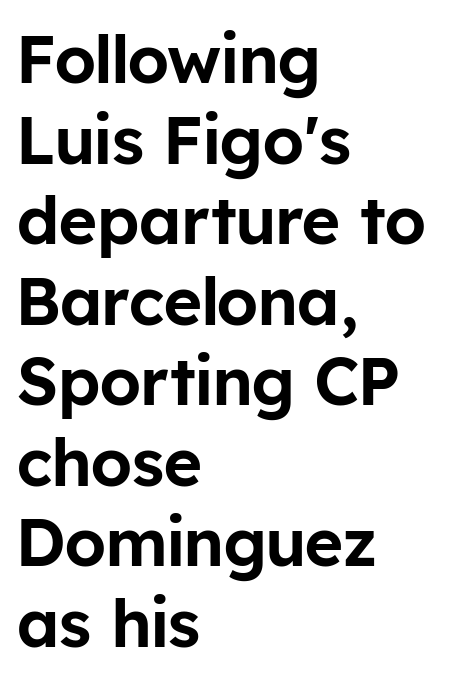
The image shows 66 px sans-serif type, upright; set left-aligned, line spacing 1.22x, normal letter spacing, not underlined; low stroke contrast and a medium x-height.
